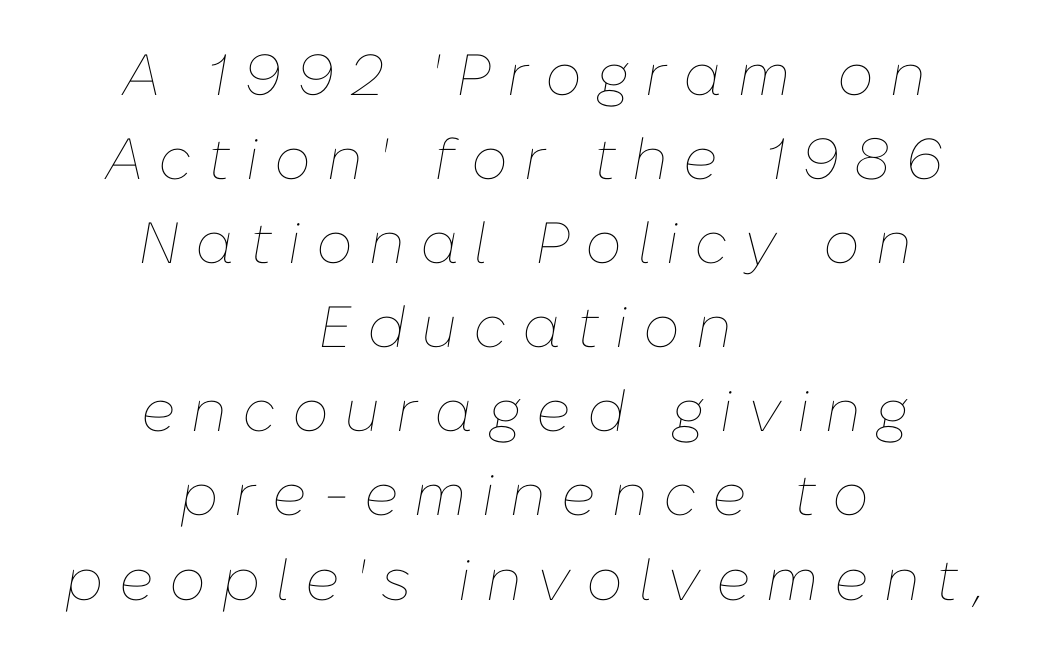
The image shows 58 px thin type, italic (leaning right); set centered, normal line spacing (1.45x), unusually wide letter spacing (+0.27 em), not underlined; low stroke contrast and a medium x-height.
